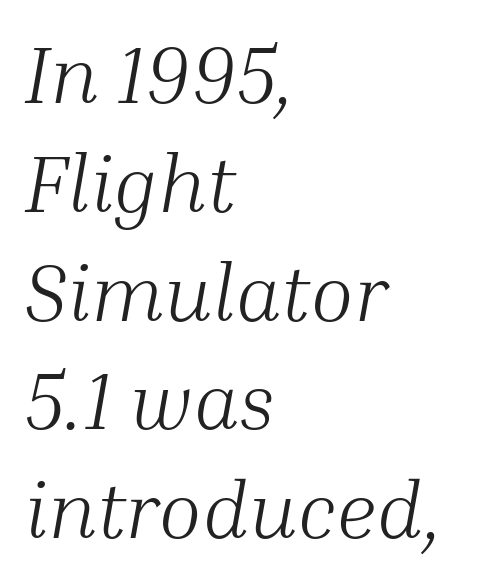
Q: Is the text bold? A: No.
Q: Is the text italic (slanted)? A: Yes, it leans right by about 10 degrees.
Q: Is the typeface a serif or a sans-serif typeface? A: Serif.
Q: Is the text underlined? A: No.
Q: How is the paragraph aligned? A: Left-aligned.
Q: Is the spacing between letters normal or unusually wide? A: Normal.
Q: Is the spacing between lines tight, normal or loose? A: Normal.
Q: Width (condensed, normal, or wide)? A: Normal.
Q: Stroke contrast? A: Medium.
Q: x-height? A: Medium.
Q: Monospaced? A: No.
